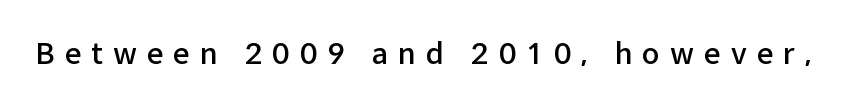
Rule under the text: the space is simply empty. Proportional: the letters do not fall into vertical columns. The axis of the letterforms is exactly vertical. This is moderately heavy type, rendered in semibold. In terms of letterspacing, this is a distinctly airy, spread setting.
